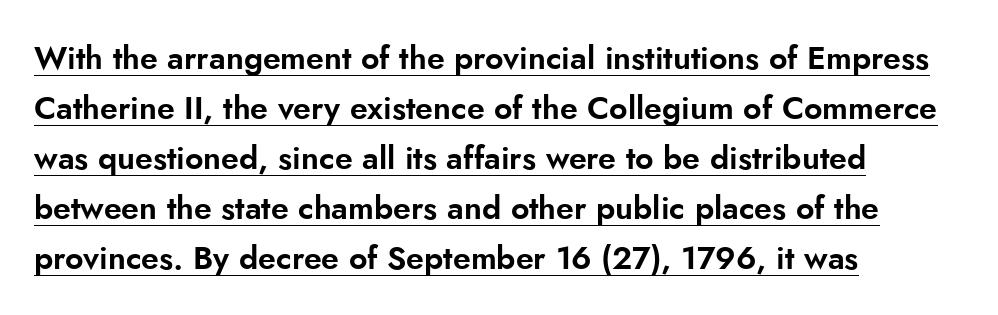
{"serif": "no", "italic": "no", "width": "normal", "stroke_contrast": "low", "x_height": "small", "monospaced": "no", "underline": "yes", "align": "left", "line_spacing": "normal", "line_spacing_ratio": 1.56, "letter_spacing": "normal", "letter_spacing_em": 0.0, "glyph_px": 32}
